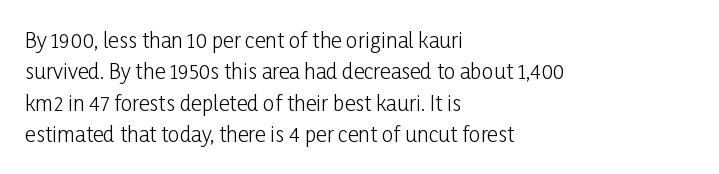
Each row of text sits above clean, open space. Italic? Not at all — the glyphs are vertical. Typeset ragged right — the left edge is the straight one. Each word holds together tightly as a unit, with standard inter-letter gaps. Interline gaps are of average width in this sample.
